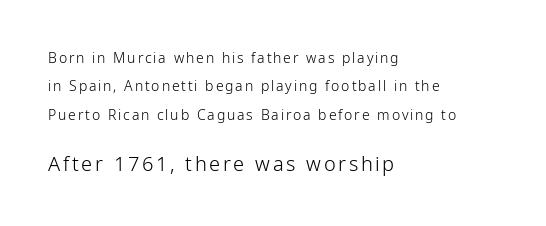
{"italic": "no", "bold": "no", "underline": "no", "align": "left", "line_spacing": "loose", "line_spacing_ratio": 2.03, "larger_block": "second", "size_ratio": 1.43, "glyph_px": 20}
